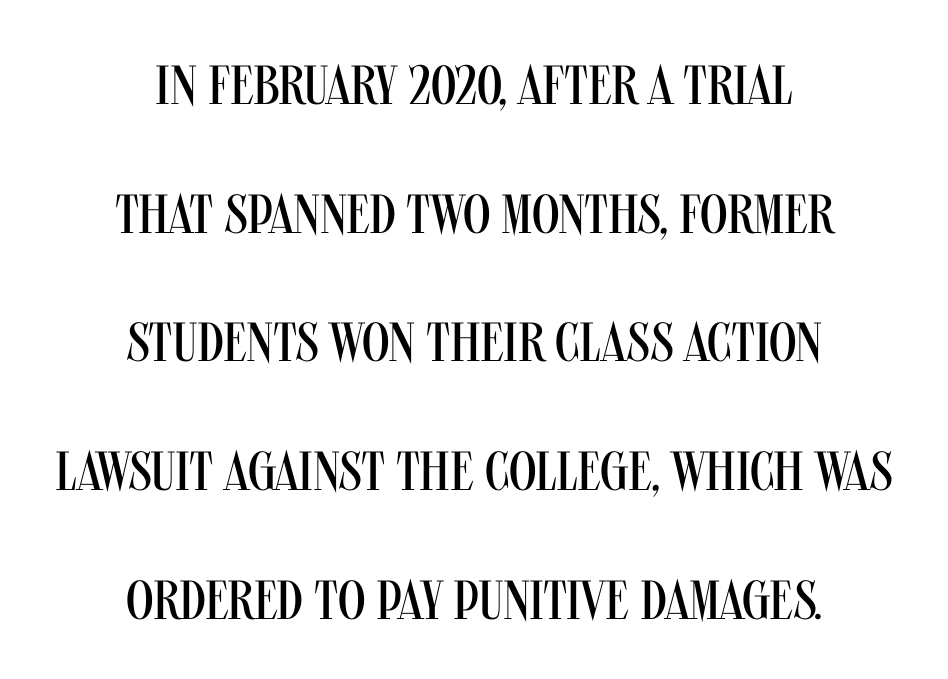
{"serif": "no", "italic": "no", "bold": "no", "weight": "regular", "width": "condensed", "stroke_contrast": "medium", "x_height": "large", "monospaced": "no", "underline": "no", "align": "center", "line_spacing": "loose", "line_spacing_ratio": 2.34, "letter_spacing": "normal", "letter_spacing_em": 0.0, "glyph_px": 55}
